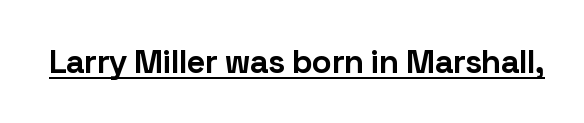
Q: Is the text bold? A: Yes.
Q: Is the text italic (slanted)? A: No, it is upright.
Q: Is the typeface a serif or a sans-serif typeface? A: Sans-serif.
Q: Is the text underlined? A: Yes.
Q: Is the spacing between letters normal or unusually wide? A: Normal.
Q: Width (condensed, normal, or wide)? A: Normal.
Q: Stroke contrast? A: Low.
Q: x-height? A: Medium.
Q: Monospaced? A: No.
